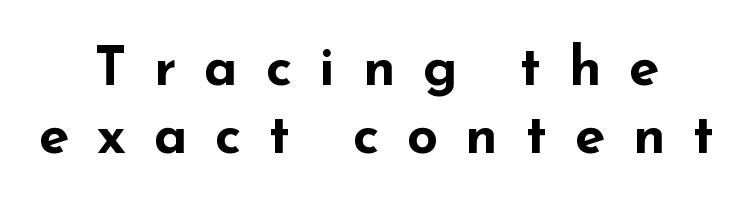
The image shows 55 px bold, wide sans-serif type, upright; set line spacing 1.23x, unusually wide letter spacing (+0.5 em), not underlined; low stroke contrast and a small x-height.
